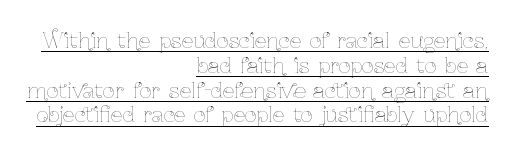
{"italic": "no", "bold": "no", "underline": "yes", "align": "right", "line_spacing_ratio": 1.18, "letter_spacing": "normal", "letter_spacing_em": 0.0, "glyph_px": 21}
